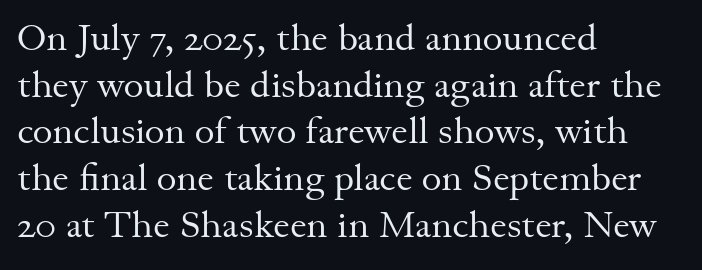
Q: Is the text bold? A: No.
Q: Is the text italic (slanted)? A: No, it is upright.
Q: Is the typeface a serif or a sans-serif typeface? A: Serif.
Q: Is the text underlined? A: No.
Q: How is the paragraph aligned? A: Left-aligned.
Q: Is the spacing between letters normal or unusually wide? A: Normal.
Q: Width (condensed, normal, or wide)? A: Normal.
Q: Stroke contrast? A: Medium.
Q: x-height? A: Small.
Q: Monospaced? A: No.
